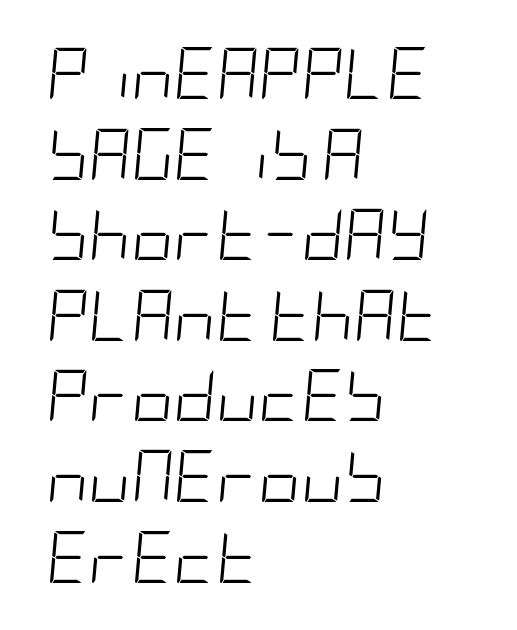
Q: Is the text bold? A: No.
Q: Is the text italic (slanted)? A: Yes, it leans right by about 5 degrees.
Q: Is the text underlined? A: No.
Q: How is the paragraph aligned? A: Left-aligned.
Q: Is the spacing between letters normal or unusually wide? A: Normal.
Q: Is the spacing between lines tight, normal or loose? A: Normal.
Q: Width (condensed, normal, or wide)? A: Condensed.
Q: Stroke contrast? A: Low.
Q: x-height? A: Large.
